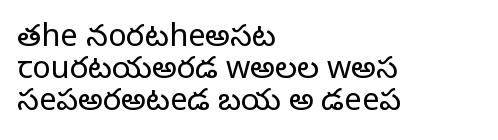
Q: Is the text bold? A: No.
Q: Is the text italic (slanted)? A: No, it is upright.
Q: Is the typeface a serif or a sans-serif typeface? A: Sans-serif.
Q: Is the text underlined? A: No.
Q: How is the paragraph aligned? A: Left-aligned.
Q: Is the spacing between letters normal or unusually wide? A: Normal.
Q: Is the spacing between lines tight, normal or loose? A: Tight.
Q: Width (condensed, normal, or wide)? A: Normal.
Q: Stroke contrast? A: Low.
Q: x-height? A: Medium.
Q: Monospaced? A: No.
